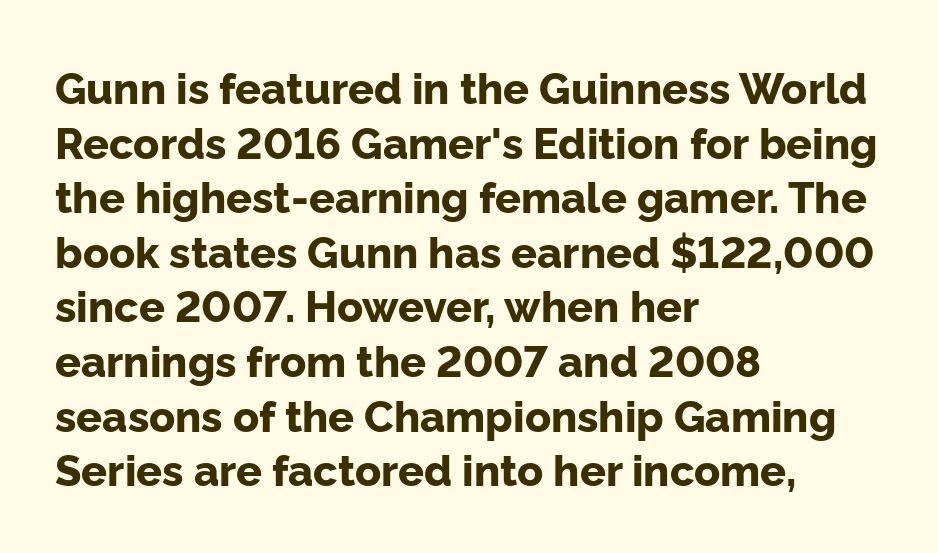
The image shows 43 px bold sans-serif type, upright; set left-aligned, normal line spacing (1.27x), normal letter spacing, not underlined; low stroke contrast and a medium x-height.
